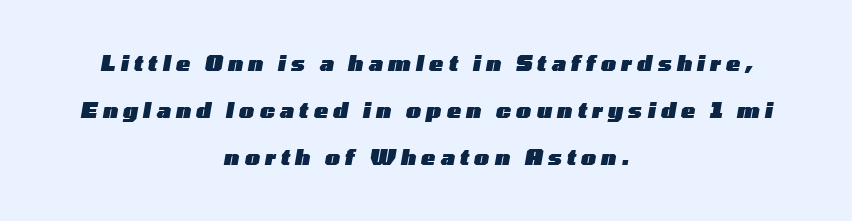
Q: Is the text bold? A: Yes.
Q: Is the text italic (slanted)? A: Yes, it leans right by about 10 degrees.
Q: Is the text underlined? A: No.
Q: How is the paragraph aligned? A: Centered.
Q: Is the spacing between letters normal or unusually wide? A: Unusually wide.
Q: Is the spacing between lines tight, normal or loose? A: Loose.
